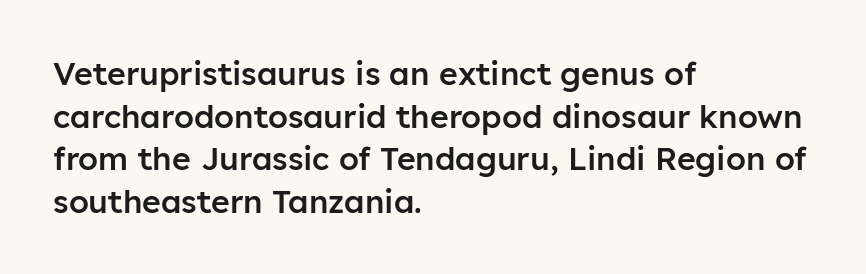
The image shows 32 px semibold sans-serif type, upright; set left-aligned, normal line spacing (1.33x), normal letter spacing, not underlined; low stroke contrast and a medium x-height.
